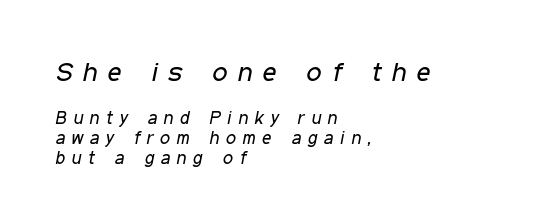
{"italic": "yes", "lean": "right", "slant_degrees": 11, "bold": "no", "underline": "no", "align": "left", "line_spacing": "tight", "line_spacing_ratio": 1.11, "letter_spacing": "wide", "letter_spacing_em": 0.38, "larger_block": "first", "size_ratio": 1.5, "glyph_px": 27}
